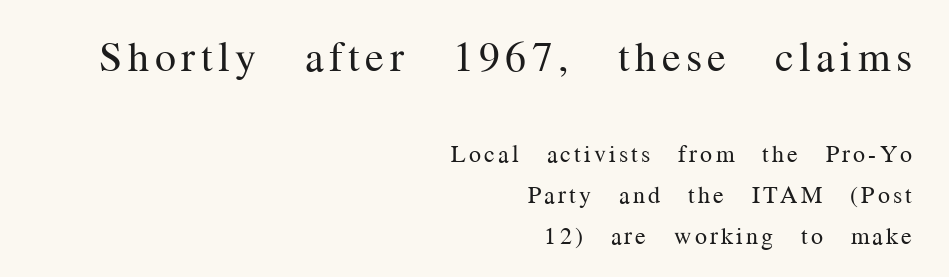
{"serif": "yes", "italic": "no", "bold": "no", "weight": "regular", "width": "normal", "stroke_contrast": "medium", "x_height": "medium", "monospaced": "no", "underline": "no", "align": "right", "line_spacing": "normal", "line_spacing_ratio": 1.7, "larger_block": "first", "size_ratio": 1.75, "glyph_px": 42}
